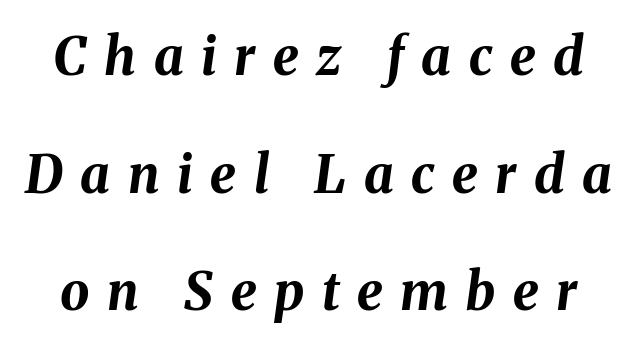
In terms of posture, this sample is oblique. Underline: absent. Students, this is bold: see how much ink each stroke carries. The rendering uses natural spacing where letterforms have individual widths.
